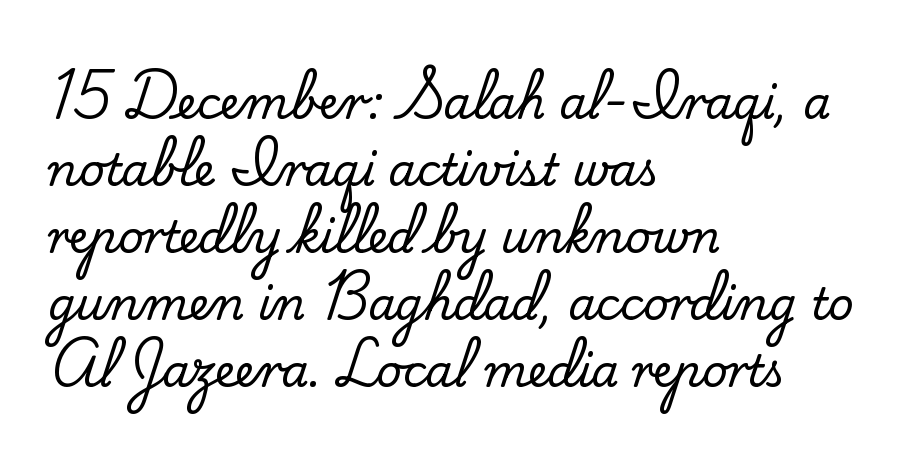
Honestly, the row spacing looks completely unremarkable. Note the varied advance widths — an 'i' is clearly narrower than an 'm'. The lines are quadded left. Beneath every word, the page is bare. Note: serifs present on the glyphs.
